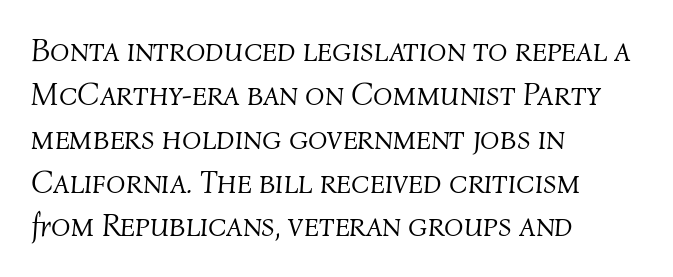
The image shows 32 px light type, italic (leaning right); set left-aligned, normal line spacing (1.37x), normal letter spacing, not underlined; medium stroke contrast and a medium x-height.
